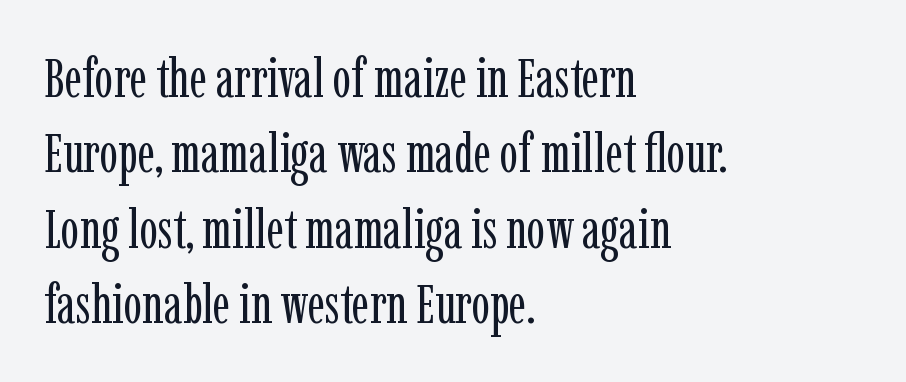
The letters carry serifs — small finishing strokes at the ends of their stems. The weight would be labelled regular, book, light, or lighter still. Nope, not italic — everything's standing straight. These lines are set flush left with a ragged right edge. Just letters on the line, the space beneath them empty.
